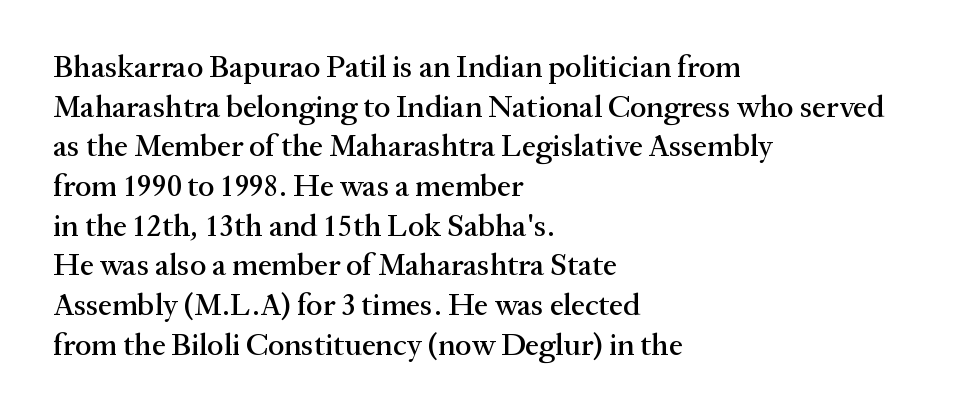
Here the glyphs are tracked normally, forming tight word shapes. When letters stand straight like this, we call the style roman or upright. Examine the stroke ends and you'll spot serifs. Unmarked baselines from the first word to the last.
